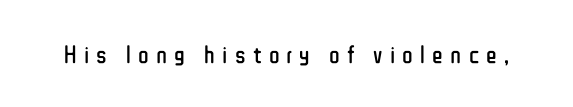
Q: Is the text bold? A: No.
Q: Is the text italic (slanted)? A: No, it is upright.
Q: Is the text underlined? A: No.
Q: Is the spacing between letters normal or unusually wide? A: Unusually wide.
